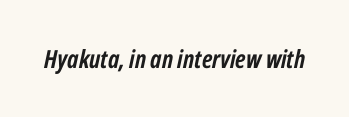
{"italic": "yes", "lean": "right", "slant_degrees": 12, "bold": "yes", "underline": "no", "letter_spacing": "normal", "letter_spacing_em": 0.0, "glyph_px": 25}
